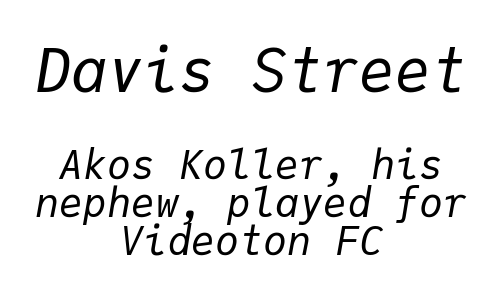
Q: Is the text bold? A: No.
Q: Is the text italic (slanted)? A: Yes, it leans right by about 9 degrees.
Q: Is the text underlined? A: No.
Q: How is the paragraph aligned? A: Centered.
Q: Is the spacing between letters normal or unusually wide? A: Normal.
Q: Is the spacing between lines tight, normal or loose? A: Tight.
Q: Which block of text is set in a larger size, the first (top) or the second (bottom)? A: The first (top) one.
Q: Width (condensed, normal, or wide)? A: Normal.
Q: Stroke contrast? A: Low.
Q: x-height? A: Medium.
Q: Monospaced? A: Yes.
